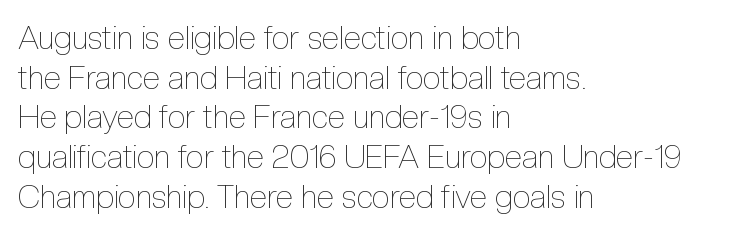
The paragraph has a hard left edge and a soft right edge. Do the letters lean? They stand straight. The rendering uses natural spacing where letterforms have individual widths. Is the stroke heavy? The answer is a plain regular-or-lighter.
